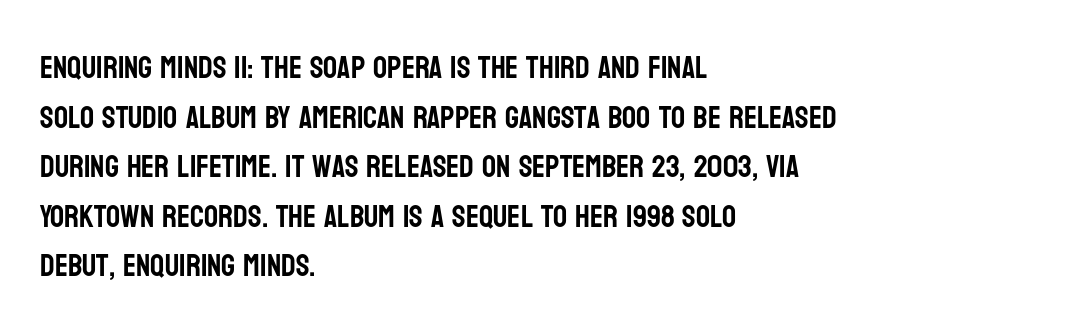
Q: Is the text italic (slanted)? A: No, it is upright.
Q: Is the typeface a serif or a sans-serif typeface? A: Sans-serif.
Q: Is the text underlined? A: No.
Q: How is the paragraph aligned? A: Left-aligned.
Q: Is the spacing between letters normal or unusually wide? A: Normal.
Q: Is the spacing between lines tight, normal or loose? A: Normal.
Q: Width (condensed, normal, or wide)? A: Condensed.
Q: Stroke contrast? A: Low.
Q: x-height? A: Large.
Q: Monospaced? A: No.
